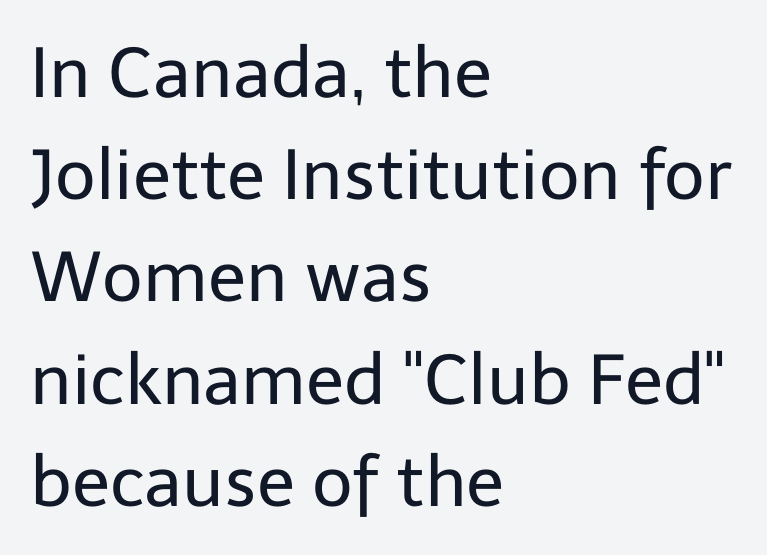
Do the characters align in a grid? No, the font is proportional. Words float on clear page, feet unadorned. The paragraph has a hard left edge and a soft right edge. How would I describe the line gaps? Plain and ordinary. No letter is thick-stroked: the sample isn't bold.
